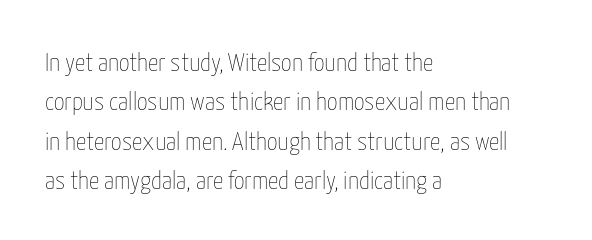
A typesetter would mark this as roman, not italic. Does the leading feel generous? No, just average. The typesetter chose a ragged-right arrangement here. The gaps between neighbouring characters are ordinary and unremarkable. Is this a heavy cut? Hardly; it is regular or lighter. The space directly below the letters is spotless.
